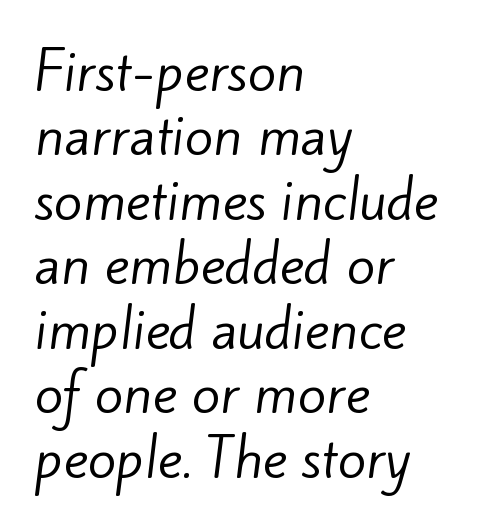
The image shows 52 px regular-weight sans-serif type; set left-aligned, line spacing 1.24x, normal letter spacing, not underlined; low stroke contrast and a small x-height.
